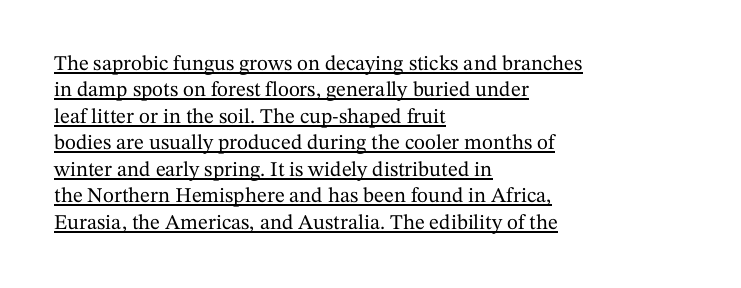
Q: Is the text italic (slanted)? A: No, it is upright.
Q: Is the text underlined? A: Yes.
Q: How is the paragraph aligned? A: Left-aligned.
Q: Is the spacing between letters normal or unusually wide? A: Normal.
Q: Is the spacing between lines tight, normal or loose? A: Normal.
